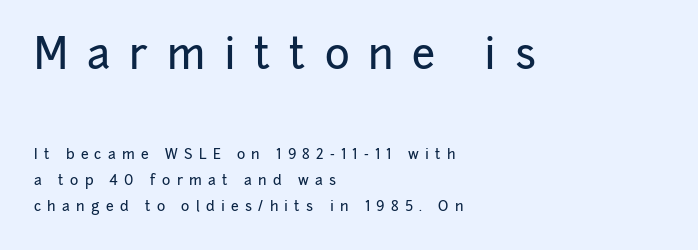
Just letters on the line, the space beneath them empty. Size hierarchy here favors the leading block over the trailing one. Character widths vary here, with narrow letters taking less room than wide ones. Unlike a traditional serif, this face leaves its strokes unadorned. Italic? Not at all — the glyphs are vertical. Between one letter and the next there's a generous, obvious gap.
